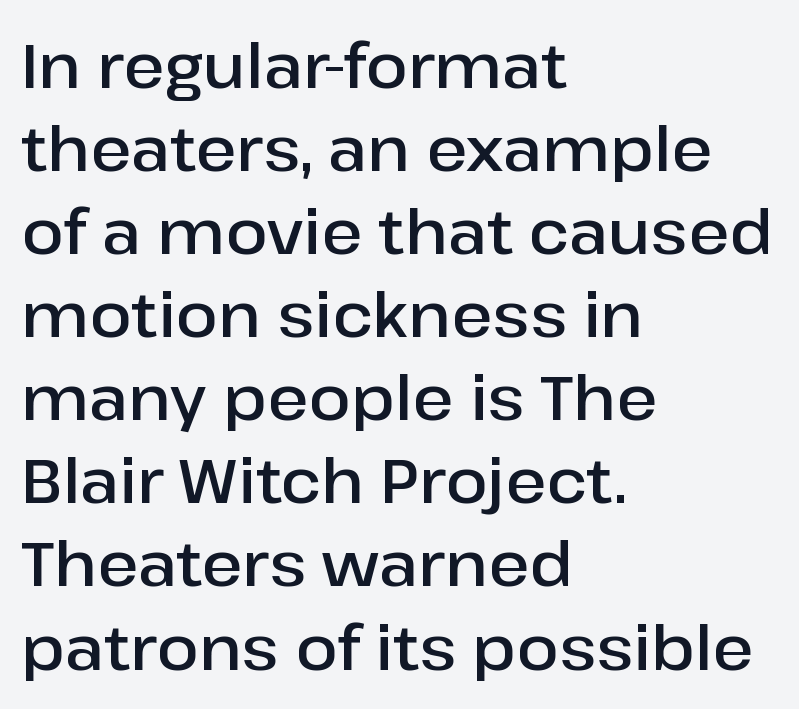
The image shows 62 px semibold sans-serif type, upright; set left-aligned, normal line spacing (1.34x), normal letter spacing, not underlined; low stroke contrast and a medium x-height.
